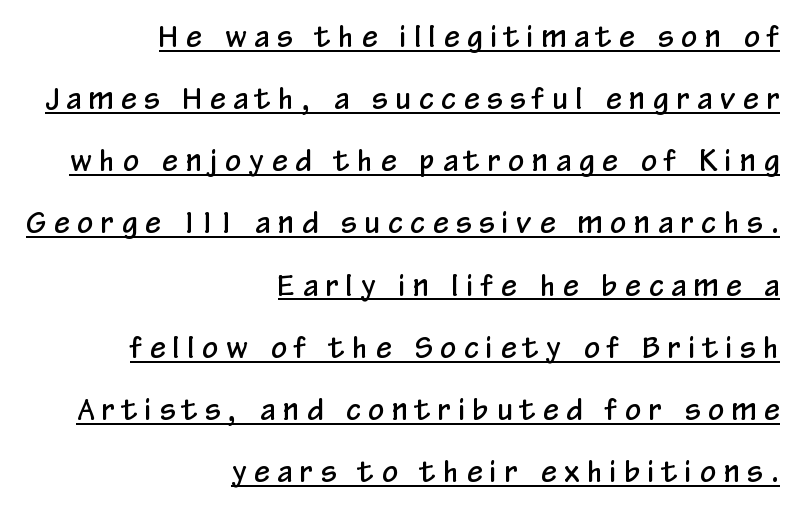
Q: Is the text italic (slanted)? A: No, it is upright.
Q: Is the typeface a serif or a sans-serif typeface? A: Sans-serif.
Q: Is the text underlined? A: Yes.
Q: How is the paragraph aligned? A: Right-aligned.
Q: Is the spacing between letters normal or unusually wide? A: Unusually wide.
Q: Is the spacing between lines tight, normal or loose? A: Loose.
Q: Width (condensed, normal, or wide)? A: Condensed.
Q: Stroke contrast? A: Low.
Q: x-height? A: Medium.
Q: Monospaced? A: No.
